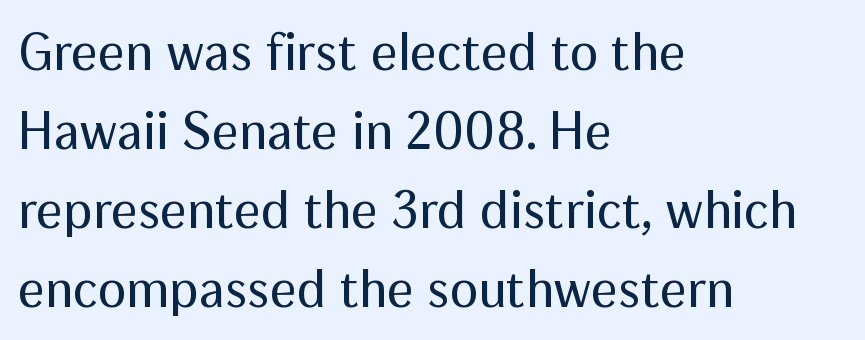
Q: Is the text bold? A: No.
Q: Is the text italic (slanted)? A: No, it is upright.
Q: Is the typeface a serif or a sans-serif typeface? A: Sans-serif.
Q: Is the text underlined? A: No.
Q: How is the paragraph aligned? A: Left-aligned.
Q: Is the spacing between letters normal or unusually wide? A: Normal.
Q: Is the spacing between lines tight, normal or loose? A: Normal.
Q: Width (condensed, normal, or wide)? A: Normal.
Q: Stroke contrast? A: Medium.
Q: x-height? A: Medium.
Q: Monospaced? A: No.
